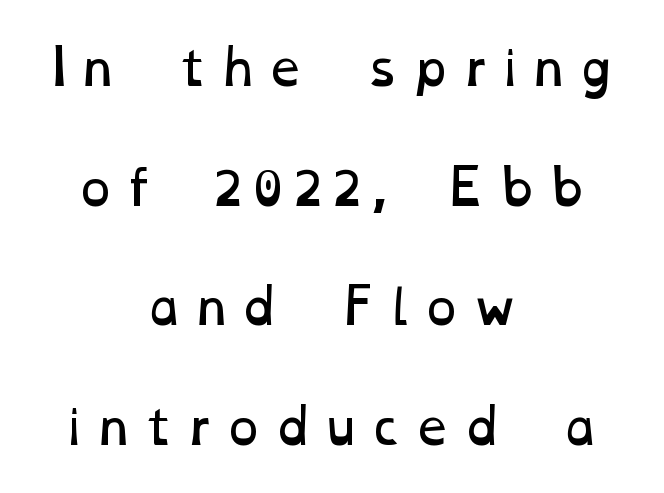
{"bold": "no", "weight": "regular", "width": "wide", "stroke_contrast": "low", "x_height": "medium", "monospaced": "no", "underline": "no", "align": "center", "line_spacing": "loose", "line_spacing_ratio": 2.49, "glyph_px": 48}
